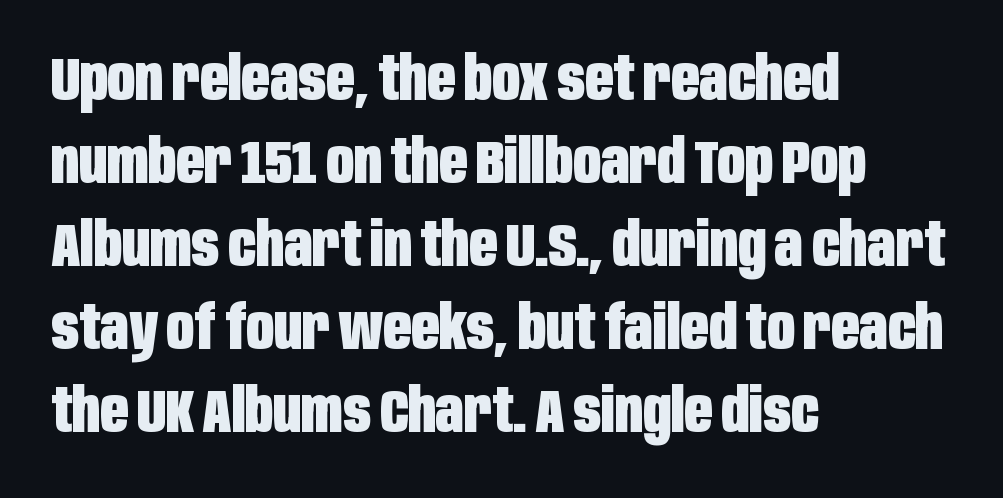
Does extra space separate the letters? No, they use regular spacing. Stroke terminals: plain, sans-serif. Compared with an ordinary text face, these strokes are far heavier — a full bold. Posture: vertical.
